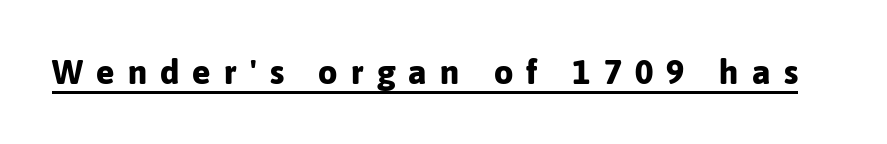
The image shows 34 px bold sans-serif type, upright; set unusually wide letter spacing (+0.39 em), underlined; low stroke contrast and a medium x-height.
